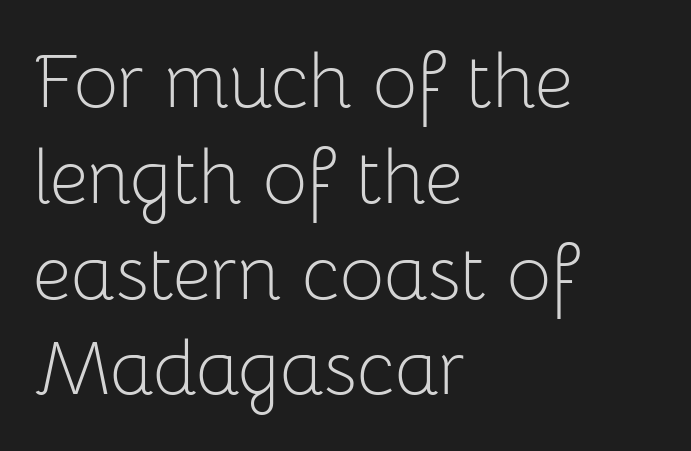
{"serif": "no", "italic": "no", "bold": "no", "weight": "light", "width": "normal", "stroke_contrast": "low", "x_height": "medium", "monospaced": "no", "underline": "no", "align": "left", "line_spacing": "normal", "line_spacing_ratio": 1.26, "letter_spacing": "normal", "letter_spacing_em": 0.0, "glyph_px": 76}
